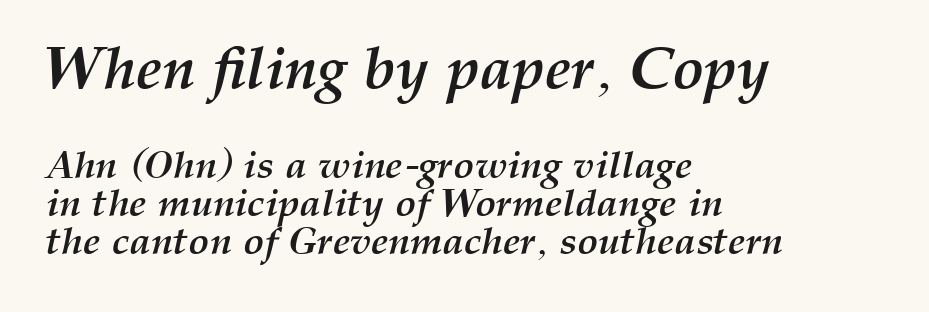
The image shows 59 px semibold type, italic (leaning right); set left-aligned, tight line spacing (0.97x), normal letter spacing, not underlined; the first (top) block is 1.51x larger; medium stroke contrast and a medium x-height.
